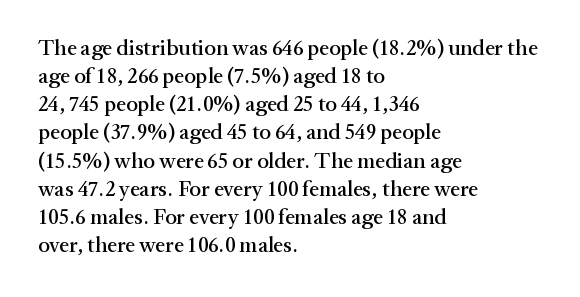
The image shows 22 px text type, upright; set left-aligned, normal line spacing (1.28x), normal letter spacing, not underlined.
